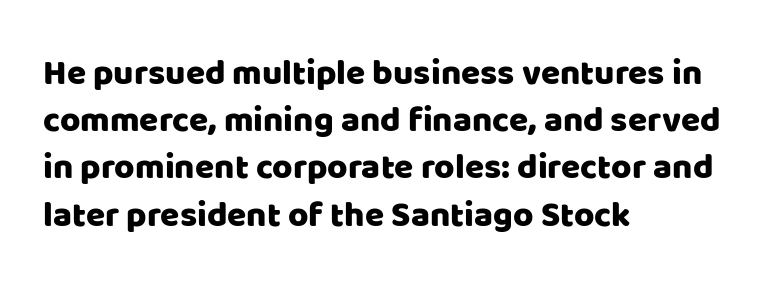
Is there much room between lines? A standard amount, neither cramped nor airy. The tracking reads as untouched default to a designer's eye. Do the characters align in a grid? No, the font is proportional. Nobody drew a line under any word here. Style check: upright. Are there feet on the stems? There aren't — it's a sans.
